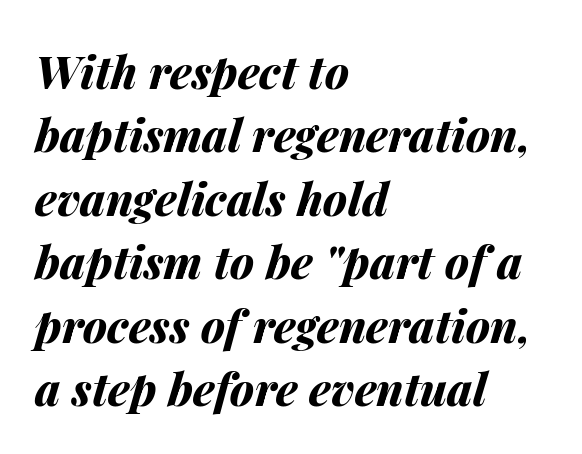
{"italic": "yes", "lean": "right", "slant_degrees": 14, "bold": "yes", "weight": "bold", "width": "normal", "stroke_contrast": "medium", "x_height": "medium", "monospaced": "no", "underline": "no", "align": "left", "line_spacing": "normal", "line_spacing_ratio": 1.41, "letter_spacing": "normal", "letter_spacing_em": 0.0, "glyph_px": 45}
